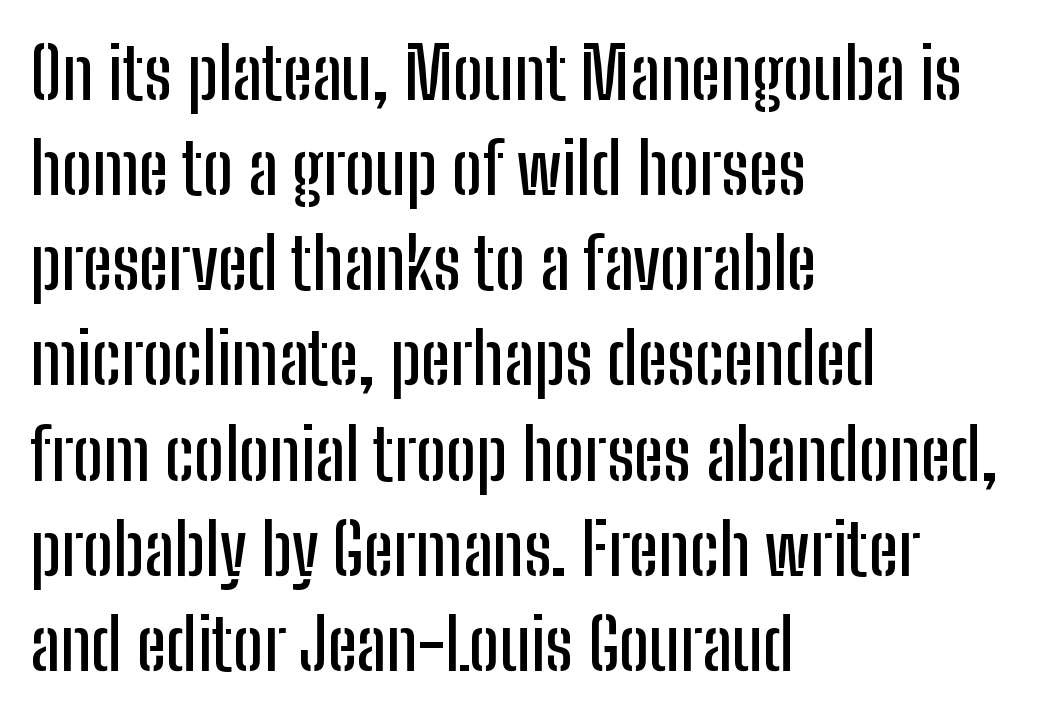
{"serif": "no", "italic": "no", "width": "condensed", "stroke_contrast": "low", "x_height": "medium", "monospaced": "no", "underline": "no", "align": "left", "line_spacing": "normal", "line_spacing_ratio": 1.34, "letter_spacing": "normal", "letter_spacing_em": 0.0, "glyph_px": 71}
